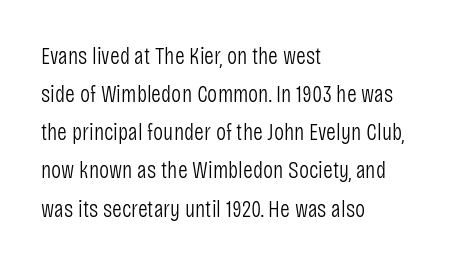
The image shows 24 px text type, upright; set left-aligned, normal line spacing (1.59x), normal letter spacing, not underlined.
